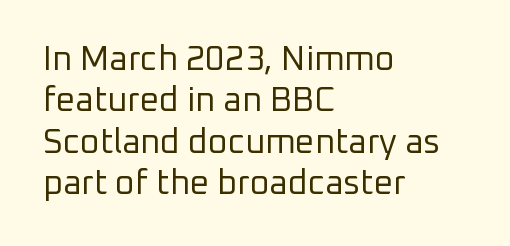
{"serif": "no", "italic": "no", "bold": "no", "weight": "regular", "width": "normal", "stroke_contrast": "low", "x_height": "medium", "monospaced": "no", "underline": "no", "align": "left", "line_spacing_ratio": 1.22, "letter_spacing": "normal", "letter_spacing_em": 0.0, "glyph_px": 34}
